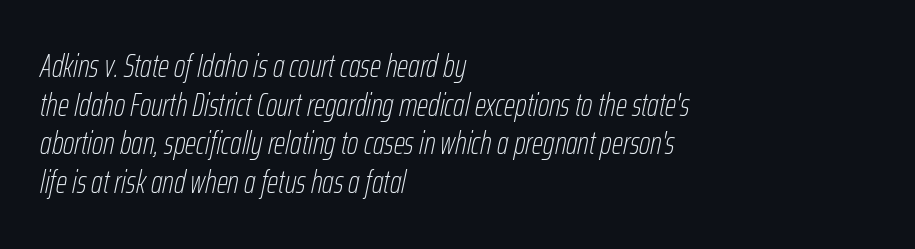
The image shows 32 px thin, condensed type, italic (leaning right); set left-aligned, line spacing 1.21x, normal letter spacing, not underlined; low stroke contrast and a medium x-height.
